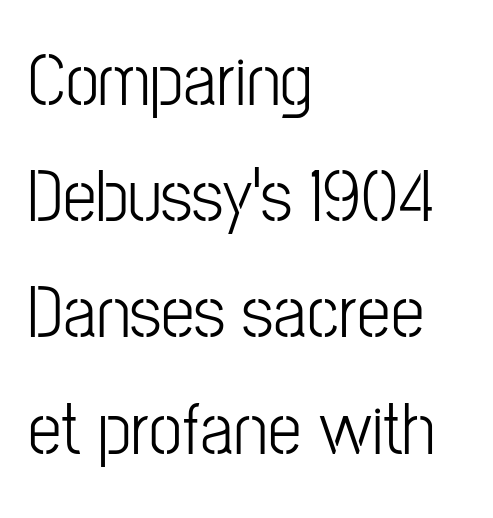
Q: Is the text bold? A: No.
Q: Is the text italic (slanted)? A: No, it is upright.
Q: Is the typeface a serif or a sans-serif typeface? A: Sans-serif.
Q: Is the text underlined? A: No.
Q: How is the paragraph aligned? A: Left-aligned.
Q: Is the spacing between letters normal or unusually wide? A: Normal.
Q: Is the spacing between lines tight, normal or loose? A: Normal.
Q: Width (condensed, normal, or wide)? A: Condensed.
Q: Stroke contrast? A: Low.
Q: x-height? A: Medium.
Q: Monospaced? A: No.
